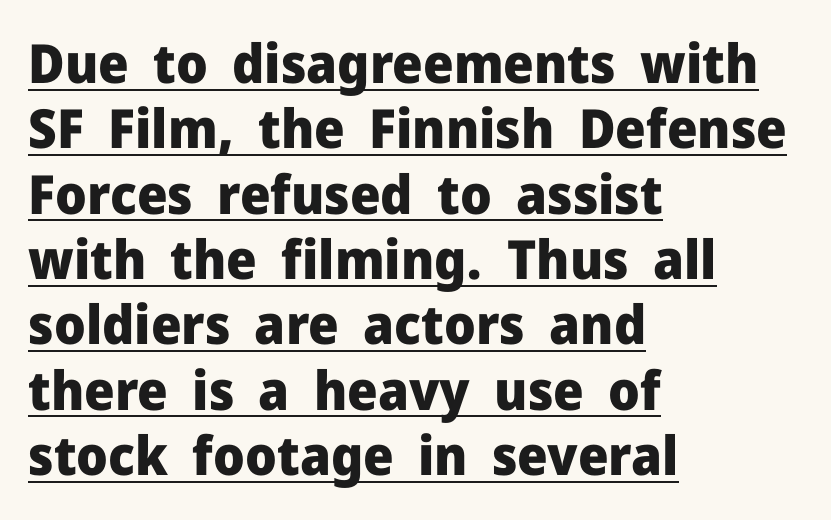
Q: Is the text bold? A: Yes.
Q: Is the text italic (slanted)? A: No, it is upright.
Q: Is the typeface a serif or a sans-serif typeface? A: Sans-serif.
Q: Is the text underlined? A: Yes.
Q: How is the paragraph aligned? A: Left-aligned.
Q: Is the spacing between letters normal or unusually wide? A: Normal.
Q: Width (condensed, normal, or wide)? A: Normal.
Q: Stroke contrast? A: Low.
Q: x-height? A: Medium.
Q: Monospaced? A: No.
